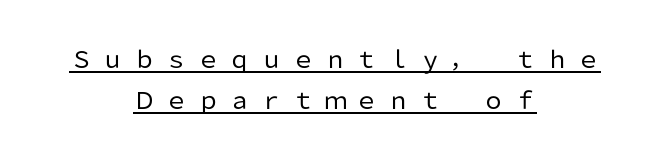
Q: Is the text bold? A: No.
Q: Is the text italic (slanted)? A: No, it is upright.
Q: Is the text underlined? A: Yes.
Q: How is the paragraph aligned? A: Centered.
Q: Is the spacing between letters normal or unusually wide? A: Unusually wide.
